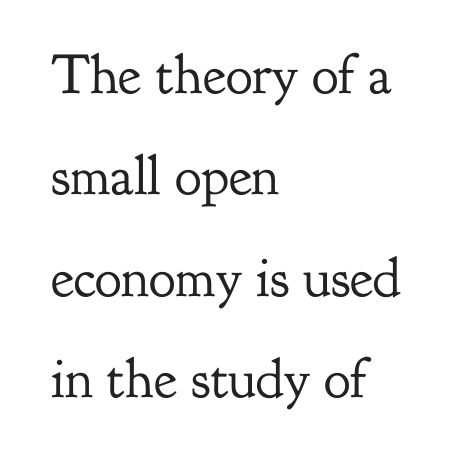
Summary of weight: not heavy and not bold. The string is rendered with underlining switched off. The setting favours the left margin, as ordinary paragraphs usually do. Posture: straight, roman, zero tilt. You can tell from the footed stems that serif type was used. Default kerning and tracking; the words read as compact shapes.
